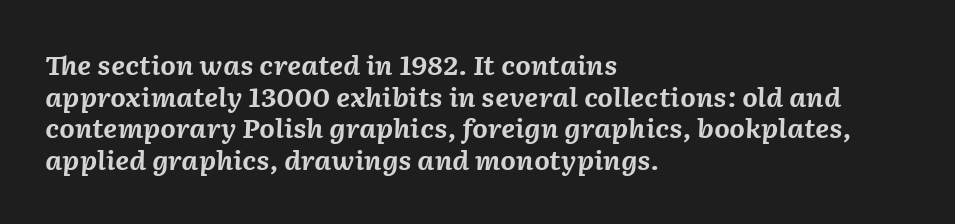
The image shows 25 px bold type, italic (leaning right); set left-aligned, normal line spacing (1.27x), normal letter spacing, not underlined.
